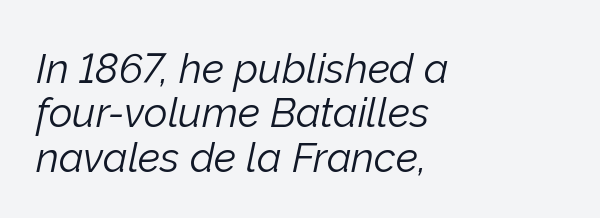
The image shows 41 px light type, italic (leaning right); set left-aligned, tight line spacing (1.08x), normal letter spacing, not underlined; low stroke contrast and a medium x-height.
